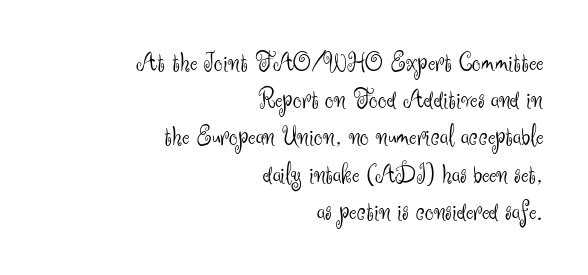
Nothing unusual about the tracking: characters are spaced as the font intends. The letters stand upright; this is a roman face. The typeface chosen for these lines omits serifs. Whoever set this chose a conventional vertical rhythm. One-word summary of the alignment: right. The typeface has the unassuming heft of standard copy or less.
